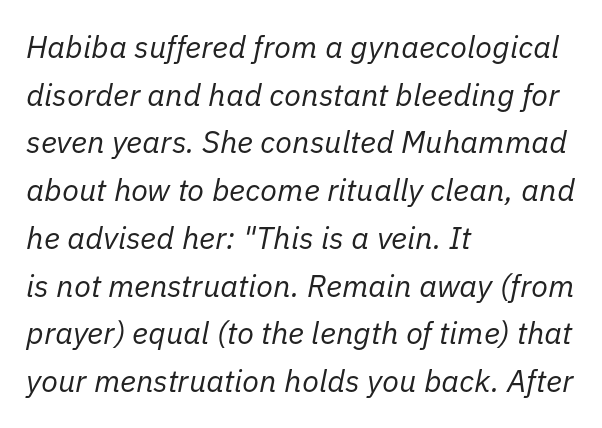
The paragraph has a hard left edge and a soft right edge. Stroke thickness stays within the range of a standard reading face or lighter. Between one letter and the next there's only the usual sliver of space. Unmarked baselines from the first word to the last. A typesetter would call this proportional, since set widths differ per character.
